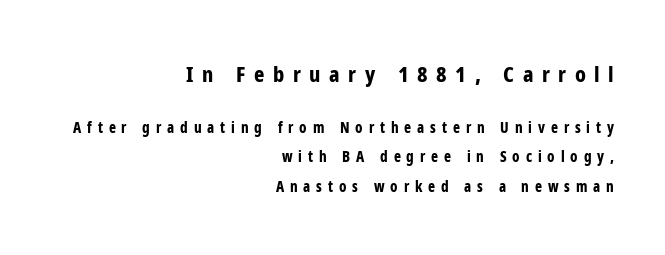
Scale decreases going downward across the two blocks. Do the letters lean? They stand straight. The baseline area is clear. The designer dialed line spacing up above the default. The passage is arranged like a letterhead date or caption credit — flush right.
